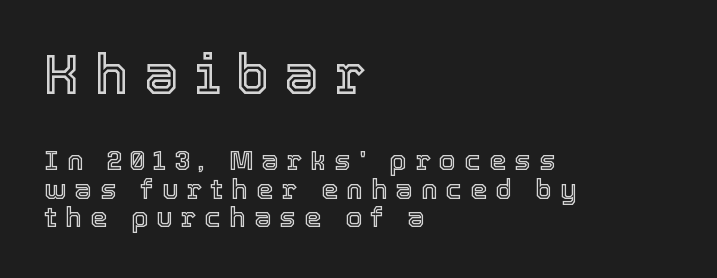
Q: Is the text italic (slanted)? A: No, it is upright.
Q: Is the text underlined? A: No.
Q: How is the paragraph aligned? A: Left-aligned.
Q: Is the spacing between letters normal or unusually wide? A: Unusually wide.
Q: Is the spacing between lines tight, normal or loose? A: Tight.
Q: Which block of text is set in a larger size, the first (top) or the second (bottom)? A: The first (top) one.
Q: Width (condensed, normal, or wide)? A: Normal.
Q: x-height? A: Medium.
Q: Monospaced? A: No.
